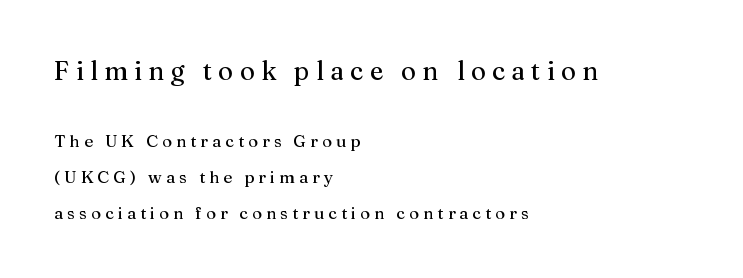
{"italic": "no", "bold": "no", "underline": "no", "align": "left", "line_spacing": "loose", "line_spacing_ratio": 2.12, "letter_spacing": "wide", "letter_spacing_em": 0.24, "larger_block": "first", "size_ratio": 1.53, "glyph_px": 26}
